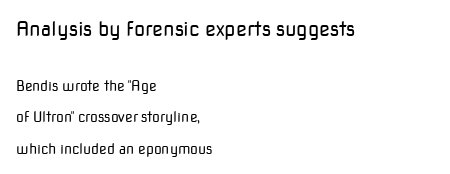
Leftover space on each line is placed entirely after the last word. Caption: upper text group enlarged, lower text group reduced. Quick note: not italic, upright. Nobody drew a line under any word here. Caption: standard tracking, unaltered. Nothing heavy about these letters — not bold at all.
